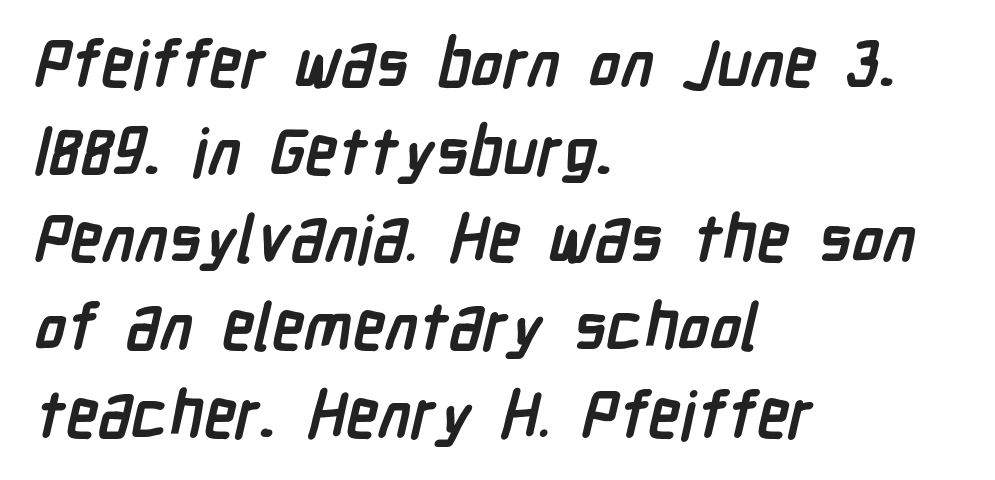
Q: Is the text bold? A: Yes.
Q: Is the typeface a serif or a sans-serif typeface? A: Sans-serif.
Q: Is the text underlined? A: No.
Q: How is the paragraph aligned? A: Left-aligned.
Q: Is the spacing between letters normal or unusually wide? A: Normal.
Q: Is the spacing between lines tight, normal or loose? A: Normal.
Q: Width (condensed, normal, or wide)? A: Condensed.
Q: Stroke contrast? A: Low.
Q: x-height? A: Medium.
Q: Monospaced? A: No.
